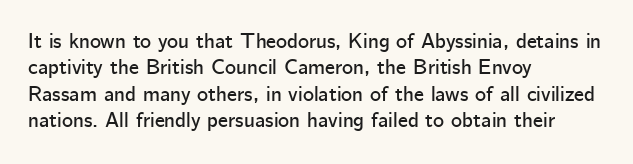
{"italic": "no", "underline": "no", "align": "left", "line_spacing": "normal", "line_spacing_ratio": 1.26, "letter_spacing": "normal", "letter_spacing_em": 0.0, "glyph_px": 21}
